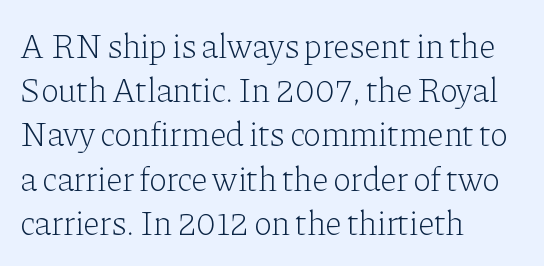
Does the copy run flush right? No — it runs flush left. Weight class: somewhere from thin through regular. Is this a sans? No — the strokes have serifs. Here the designer chose a conventional face with non-uniform glyph widths. Italic? Not at all — the glyphs are vertical. The gaps between neighbouring characters are ordinary and unremarkable.
